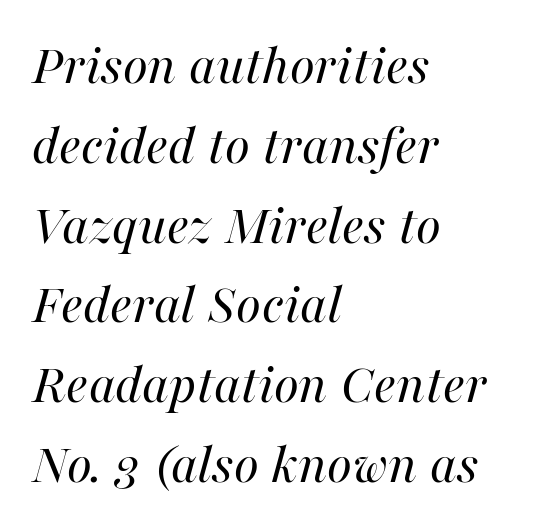
Q: Is the text bold? A: No.
Q: Is the text italic (slanted)? A: Yes, it leans right by about 16 degrees.
Q: Is the text underlined? A: No.
Q: How is the paragraph aligned? A: Left-aligned.
Q: Is the spacing between letters normal or unusually wide? A: Normal.
Q: Is the spacing between lines tight, normal or loose? A: Normal.
Q: Width (condensed, normal, or wide)? A: Normal.
Q: Stroke contrast? A: High.
Q: x-height? A: Medium.
Q: Monospaced? A: No.
